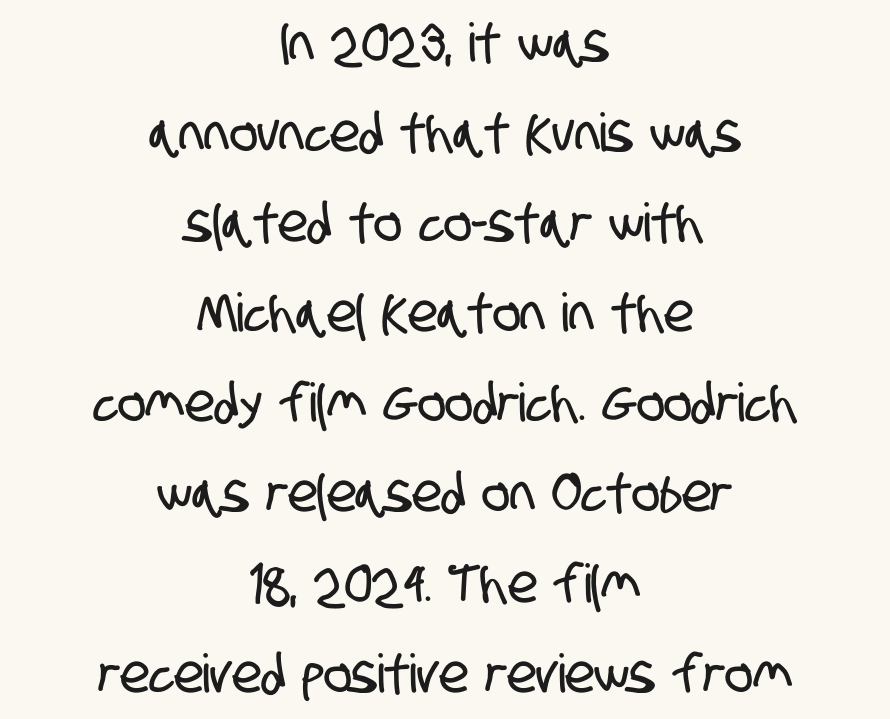
Unlike a traditional serif, this face leaves its strokes unadorned. Line spacing here is normal. The gap between lines stays unmarked. Teacher's note: observe the equal gaps on both sides — that is centered alignment. The face used here is proportionally spaced, like ordinary book or web type.
